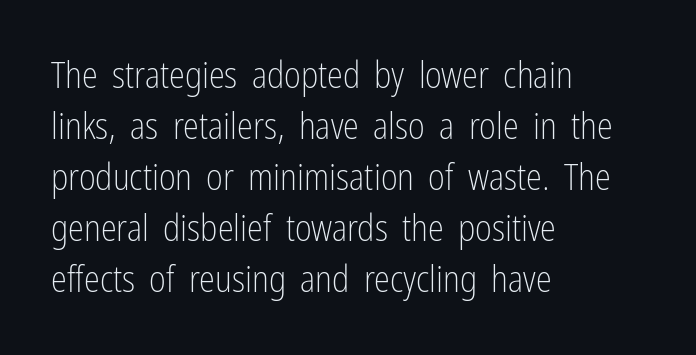
The specimen reads as upright at a glance. Is the stroke heavy? The answer is a plain regular-or-lighter. This block has exactly the height ordinary leading produces. Every row of glyphs begins at an identical x-position on the left. Do the characters align in a grid? No, the font is proportional. You could call the tracking neutral — neither tight nor loose.
